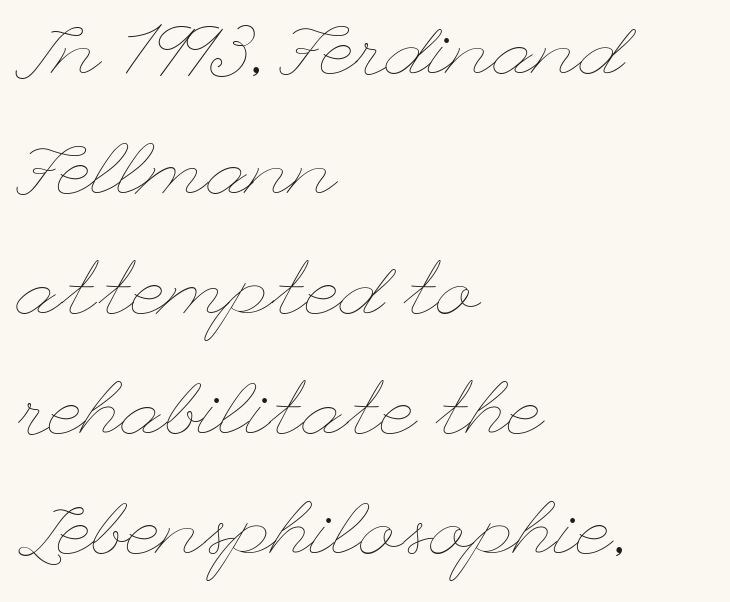
Each row of text sits above clean, open space. This rendering leaves character spacing at its baseline value. No chunkiness to these letters — they're not bold. A normal amount of white space separates one row of letters from the next.
